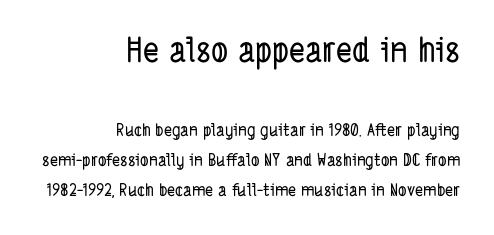
The line texture is even and compact thanks to regular tracking. Anything drawn beneath the words? Only blank space. The first block has been scaled up relative to the second. Are there feet on the stems? There aren't — it's a sans. The face used here is proportionally spaced, like ordinary book or web type.
